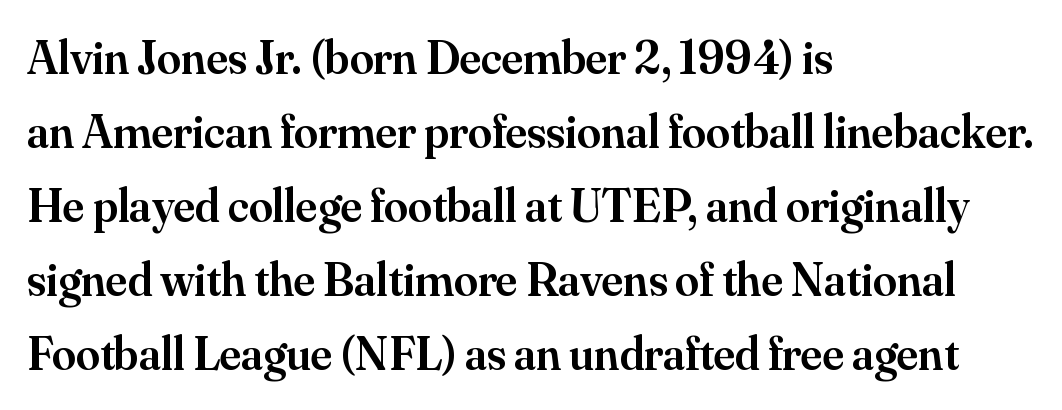
{"serif": "yes", "italic": "no", "bold": "semi", "weight": "semibold", "width": "normal", "stroke_contrast": "medium", "x_height": "small", "monospaced": "no", "underline": "no", "align": "left", "line_spacing": "normal", "line_spacing_ratio": 1.54, "letter_spacing": "normal", "letter_spacing_em": 0.0, "glyph_px": 48}
